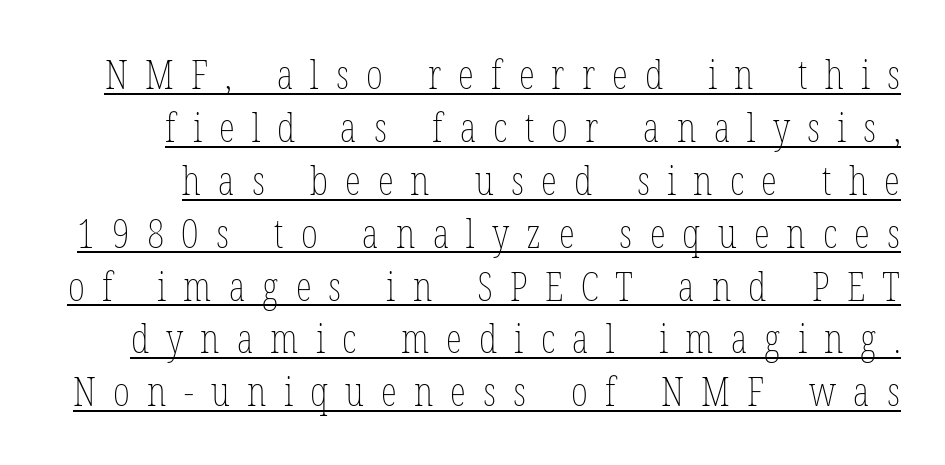
Q: Is the text bold? A: No.
Q: Is the text italic (slanted)? A: No, it is upright.
Q: Is the text underlined? A: Yes.
Q: Is the spacing between letters normal or unusually wide? A: Unusually wide.
Q: Is the spacing between lines tight, normal or loose? A: Normal.
Q: Width (condensed, normal, or wide)? A: Condensed.
Q: Stroke contrast? A: Low.
Q: x-height? A: Medium.
Q: Monospaced? A: No.
